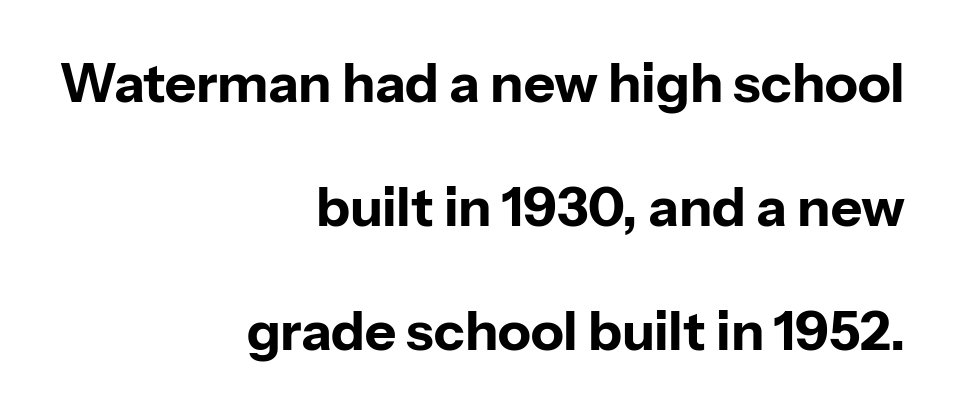
{"serif": "no", "italic": "no", "bold": "yes", "weight": "bold", "width": "normal", "stroke_contrast": "low", "x_height": "medium", "monospaced": "no", "underline": "no", "align": "right", "line_spacing": "loose", "line_spacing_ratio": 2.3, "letter_spacing": "normal", "letter_spacing_em": 0.0, "glyph_px": 54}
